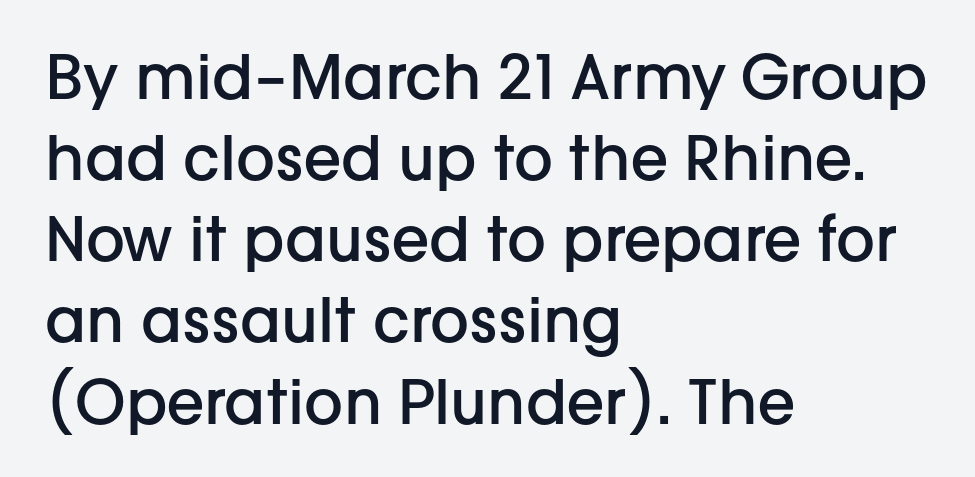
The passage shown is not underscored anywhere. The space between consecutive lines is moderate. The typography opts for an upright posture over an oblique one. The font is running at a semibold setting, under full bold. Standard letterfit; no display-style spreading of the glyphs. You could not count columns in this text — the font is proportionally spaced.
